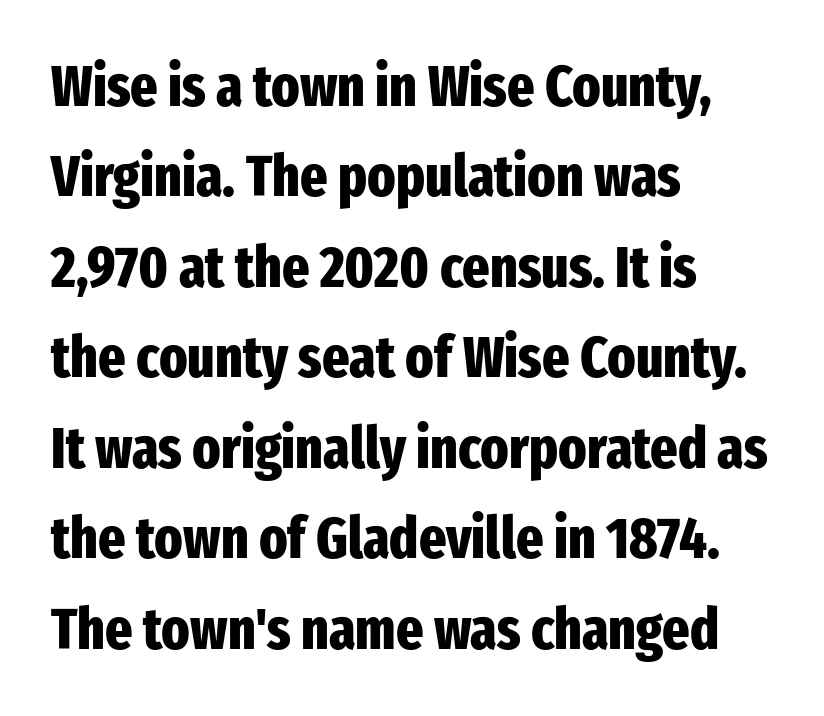
The image shows 58 px heavy, condensed sans-serif type, upright; set left-aligned, normal line spacing (1.56x), normal letter spacing, not underlined; low stroke contrast and a medium x-height.
